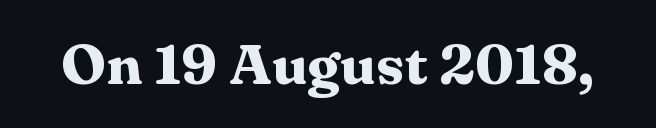
The image shows 56 px heavy, wide serif type, upright; set normal letter spacing, not underlined; medium stroke contrast and a medium x-height.
